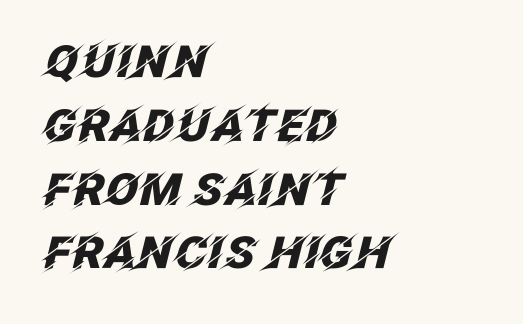
{"italic": "yes", "lean": "right", "slant_degrees": 12, "bold": "yes", "weight": "heavy", "width": "normal", "stroke_contrast": "low", "x_height": "large", "monospaced": "no", "underline": "no", "align": "left", "line_spacing": "normal", "line_spacing_ratio": 1.45, "letter_spacing": "normal", "letter_spacing_em": 0.0, "glyph_px": 44}
